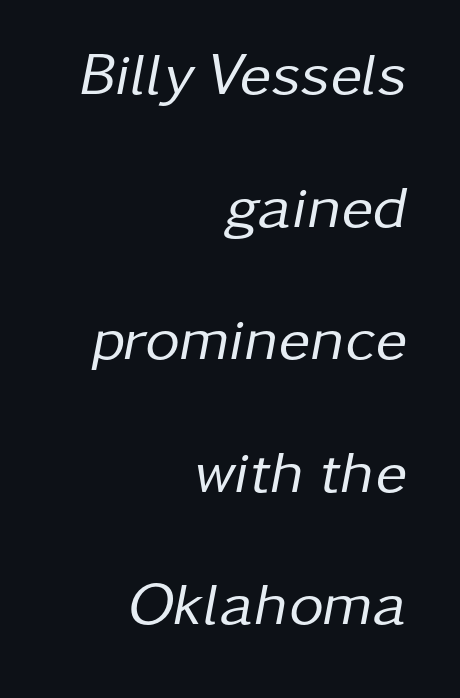
{"italic": "yes", "lean": "right", "slant_degrees": 11, "bold": "no", "weight": "regular", "width": "normal", "stroke_contrast": "low", "x_height": "medium", "monospaced": "no", "underline": "no", "align": "right", "line_spacing": "loose", "line_spacing_ratio": 2.21, "letter_spacing": "normal", "letter_spacing_em": 0.0, "glyph_px": 60}
